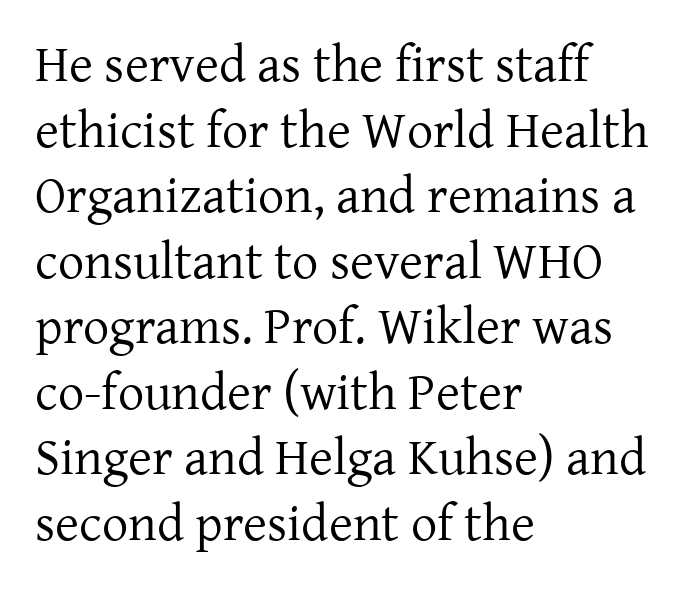
The image shows 52 px regular-weight serif type, upright; set left-aligned, normal line spacing (1.26x), normal letter spacing, not underlined; low stroke contrast and a medium x-height.
